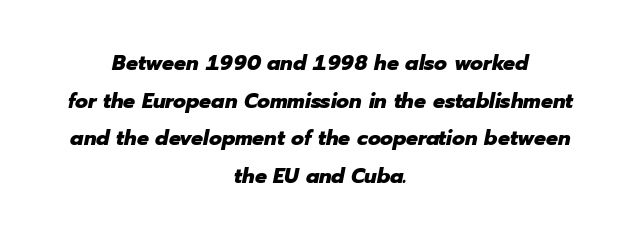
The image shows 21 px bold type, italic (leaning right); set centered, line spacing 1.79x, normal letter spacing, not underlined.
